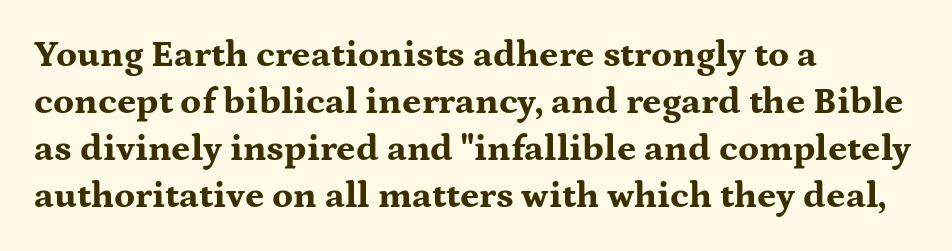
Q: Is the text bold? A: Yes.
Q: Is the text italic (slanted)? A: No, it is upright.
Q: Is the typeface a serif or a sans-serif typeface? A: Serif.
Q: Is the text underlined? A: No.
Q: How is the paragraph aligned? A: Left-aligned.
Q: Is the spacing between letters normal or unusually wide? A: Normal.
Q: Is the spacing between lines tight, normal or loose? A: Normal.
Q: Width (condensed, normal, or wide)? A: Wide.
Q: Stroke contrast? A: Medium.
Q: x-height? A: Medium.
Q: Monospaced? A: No.
